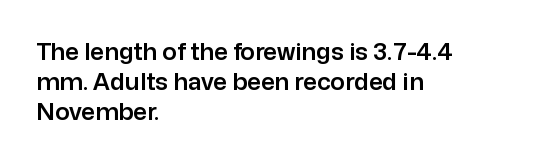
The image shows 24 px text type, upright; set left-aligned, line spacing 1.24x, normal letter spacing, not underlined.
